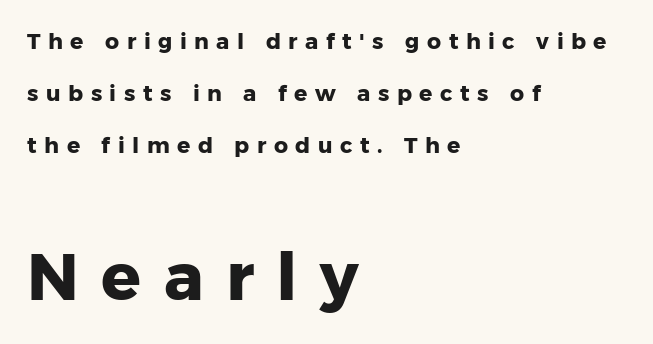
Q: Is the text bold? A: Yes.
Q: Is the text italic (slanted)? A: No, it is upright.
Q: Is the typeface a serif or a sans-serif typeface? A: Sans-serif.
Q: Is the text underlined? A: No.
Q: How is the paragraph aligned? A: Left-aligned.
Q: Is the spacing between letters normal or unusually wide? A: Unusually wide.
Q: Is the spacing between lines tight, normal or loose? A: Loose.
Q: Which block of text is set in a larger size, the first (top) or the second (bottom)? A: The second (bottom) one.
Q: Width (condensed, normal, or wide)? A: Normal.
Q: Stroke contrast? A: Low.
Q: x-height? A: Medium.
Q: Monospaced? A: No.
